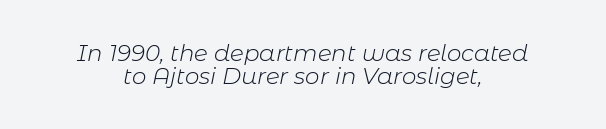
The image shows 23 px text type, italic (leaning right); set centered, tight line spacing (1.01x), normal letter spacing, not underlined.
